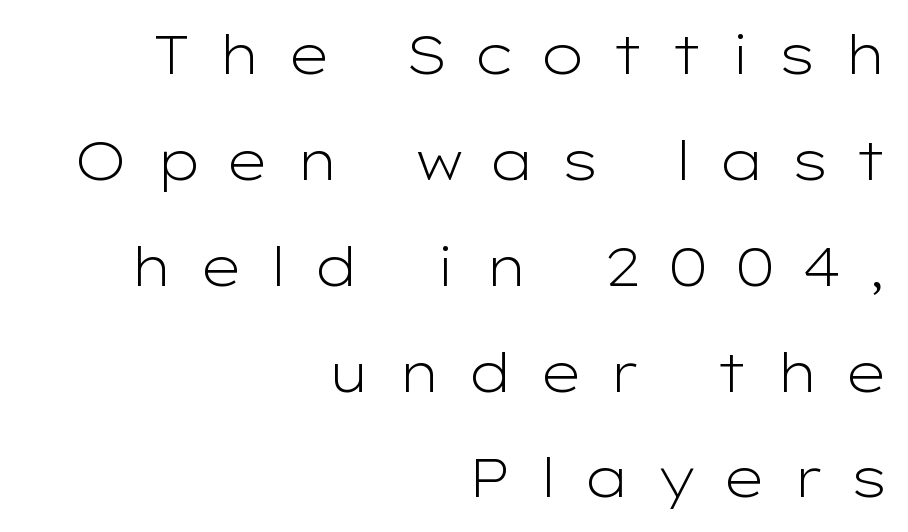
Q: Is the text bold? A: No.
Q: Is the text italic (slanted)? A: No, it is upright.
Q: Is the typeface a serif or a sans-serif typeface? A: Sans-serif.
Q: Is the text underlined? A: No.
Q: How is the paragraph aligned? A: Right-aligned.
Q: Is the spacing between letters normal or unusually wide? A: Unusually wide.
Q: Is the spacing between lines tight, normal or loose? A: Loose.
Q: Width (condensed, normal, or wide)? A: Wide.
Q: Stroke contrast? A: Low.
Q: x-height? A: Medium.
Q: Monospaced? A: No.
